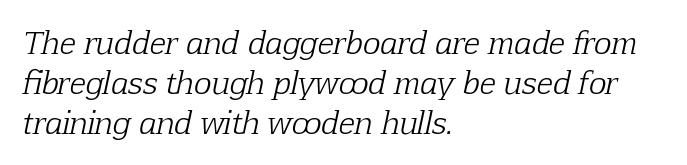
The image shows 30 px light serif type, italic (leaning right); set left-aligned, normal line spacing (1.34x), normal letter spacing, not underlined; low stroke contrast and a medium x-height.
